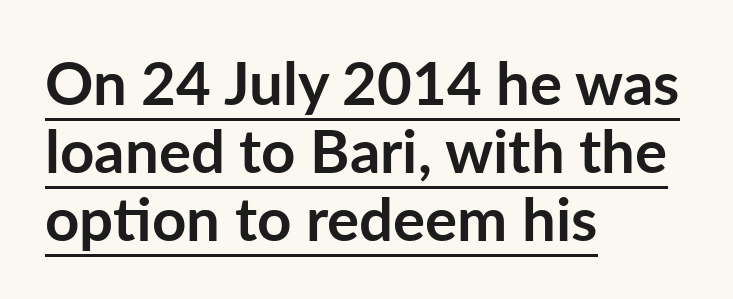
The image shows 60 px semibold sans-serif type, upright; set left-aligned, tight line spacing (1.13x), normal letter spacing, underlined; low stroke contrast and a medium x-height.
